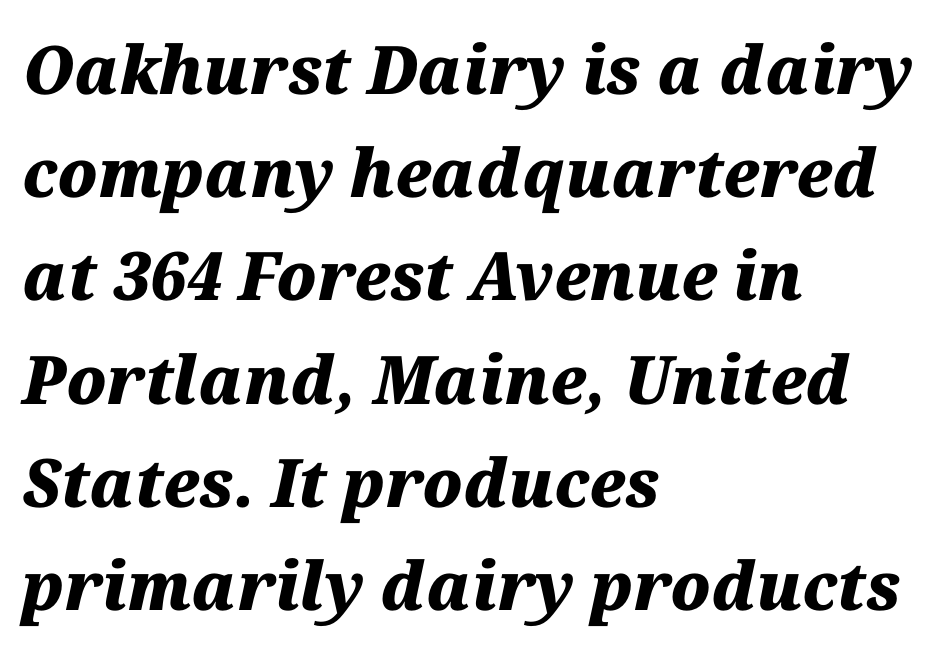
The passage shown is typed in a proportional face where columns would drift. Heavy, bold letterforms. Compared with a centered layout, this one pins lines to the left instead. Italic: yes, the glyphs are oblique.
